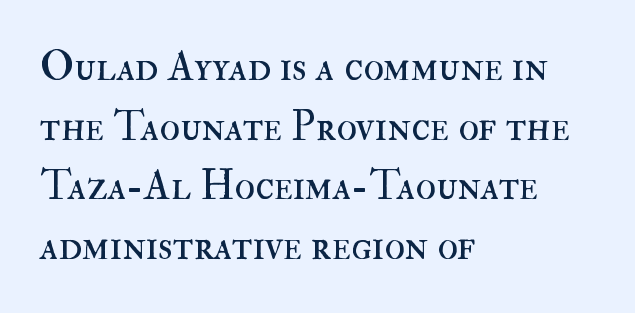
Q: Is the text bold? A: No.
Q: Is the text italic (slanted)? A: No, it is upright.
Q: Is the text underlined? A: No.
Q: How is the paragraph aligned? A: Left-aligned.
Q: Is the spacing between letters normal or unusually wide? A: Normal.
Q: Is the spacing between lines tight, normal or loose? A: Normal.
Q: Width (condensed, normal, or wide)? A: Normal.
Q: Stroke contrast? A: High.
Q: x-height? A: Small.
Q: Monospaced? A: No.
